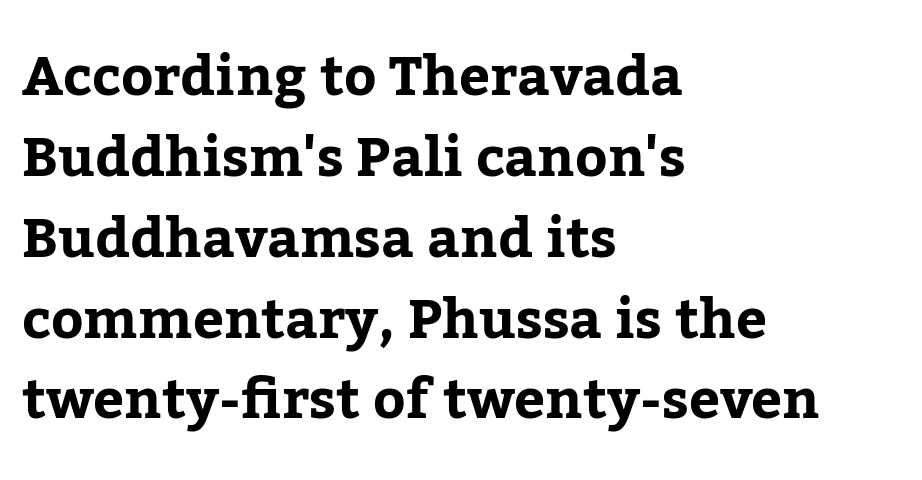
{"serif": "yes", "italic": "no", "width": "normal", "stroke_contrast": "low", "x_height": "medium", "monospaced": "no", "underline": "no", "align": "left", "line_spacing": "normal", "line_spacing_ratio": 1.47, "letter_spacing": "normal", "letter_spacing_em": 0.0, "glyph_px": 55}
